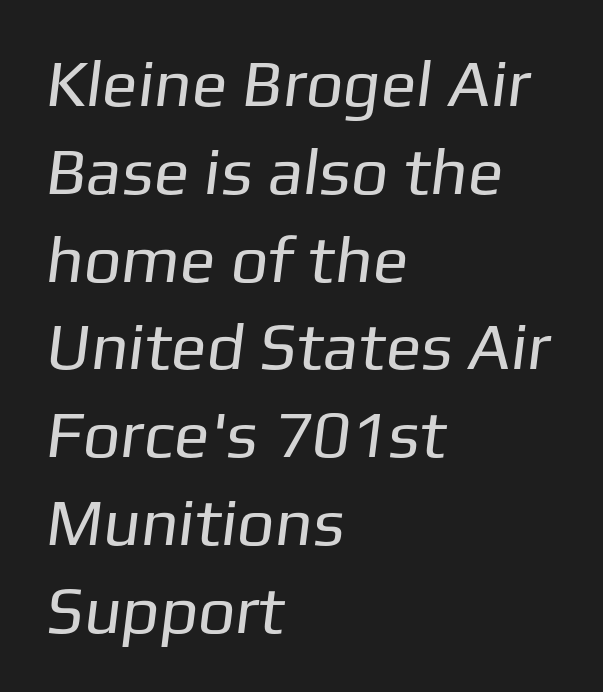
The image shows 66 px regular-weight sans-serif type; set left-aligned, normal line spacing (1.33x), normal letter spacing, not underlined; low stroke contrast and a medium x-height.
